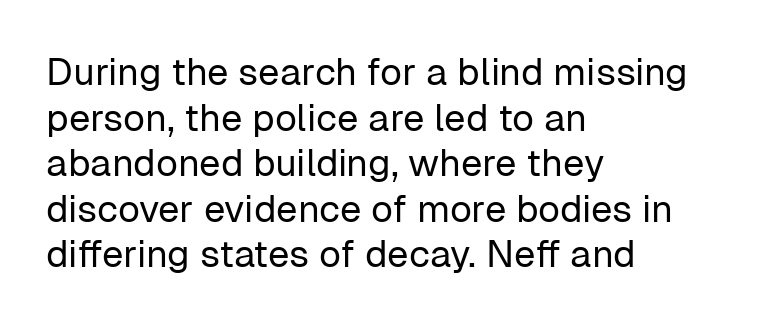
{"serif": "no", "italic": "no", "bold": "no", "weight": "regular", "width": "normal", "stroke_contrast": "low", "x_height": "medium", "monospaced": "no", "underline": "no", "align": "left", "line_spacing_ratio": 1.2, "letter_spacing": "normal", "letter_spacing_em": 0.0, "glyph_px": 38}
